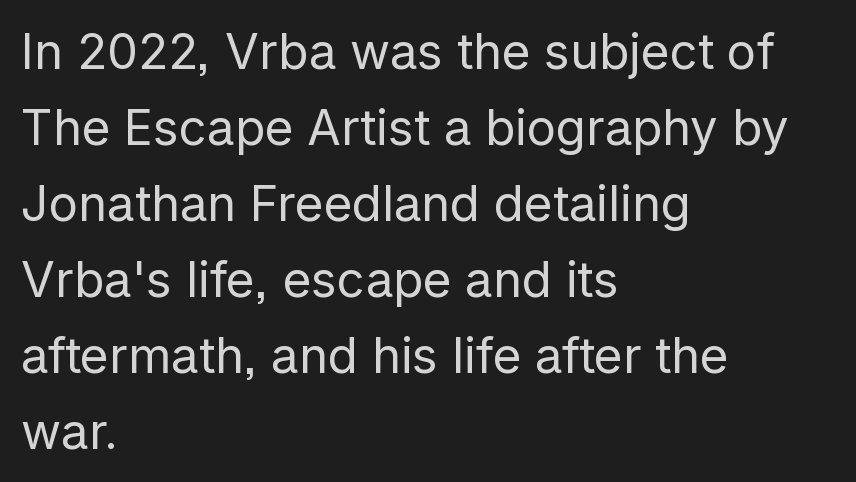
The image shows 49 px regular-weight sans-serif type, upright; set left-aligned, normal line spacing (1.55x), normal letter spacing, not underlined; low stroke contrast and a medium x-height.
